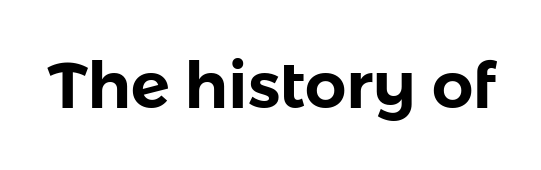
Q: Is the text italic (slanted)? A: No, it is upright.
Q: Is the typeface a serif or a sans-serif typeface? A: Sans-serif.
Q: Is the text underlined? A: No.
Q: Is the spacing between letters normal or unusually wide? A: Normal.
Q: Width (condensed, normal, or wide)? A: Normal.
Q: Stroke contrast? A: Low.
Q: x-height? A: Medium.
Q: Monospaced? A: No.
